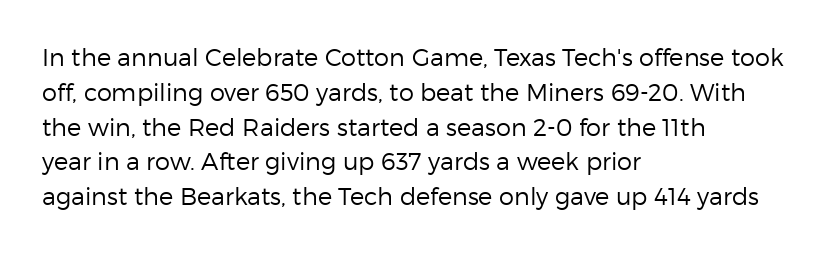
Q: Is the text bold? A: No.
Q: Is the text italic (slanted)? A: No, it is upright.
Q: Is the text underlined? A: No.
Q: How is the paragraph aligned? A: Left-aligned.
Q: Is the spacing between letters normal or unusually wide? A: Normal.
Q: Is the spacing between lines tight, normal or loose? A: Normal.
